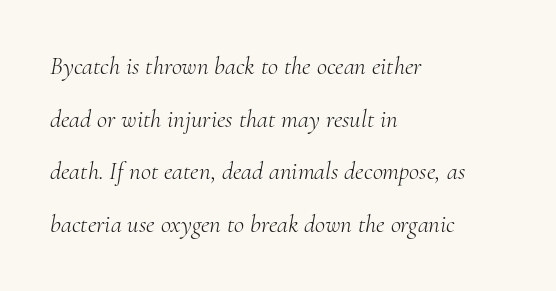
{"italic": "yes", "lean": "right", "slant_degrees": 10, "bold": "no", "underline": "no", "align": "left", "line_spacing": "loose", "line_spacing_ratio": 2.11, "letter_spacing": "normal", "letter_spacing_em": 0.0, "glyph_px": 25}
